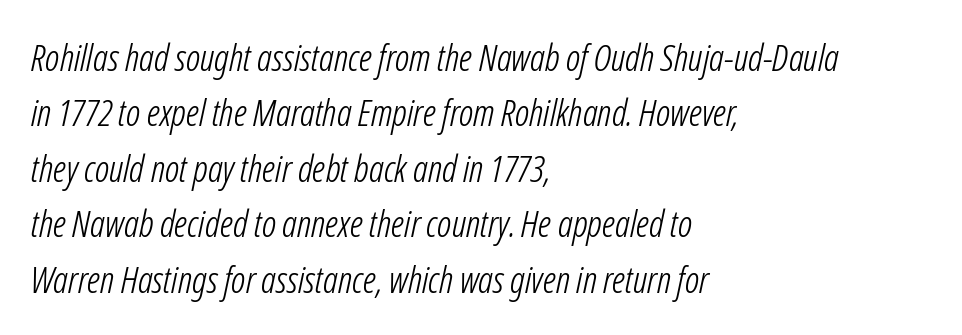
Line spacing here is normal. These lines are rendered in a variable-pitch font. Honestly, the letter spacing is just normal — you wouldn't notice it. The paragraph has a hard left edge and a soft right edge.
